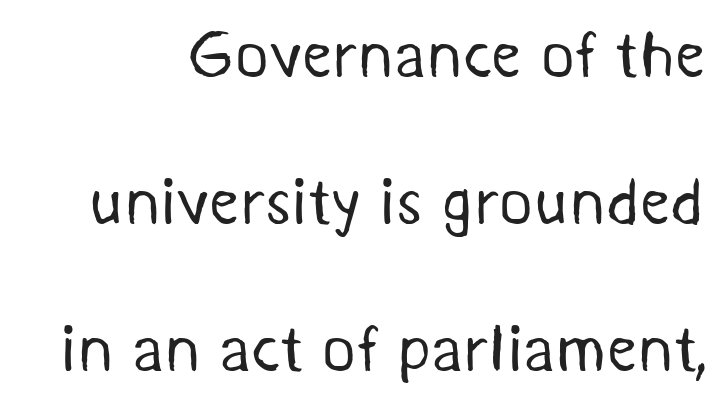
Underline: absent. Unlike a traditional serif, this face leaves its strokes unadorned. This sample uses plain, unmodified letter spacing. Casual observation: everything's shoved over to the right.
